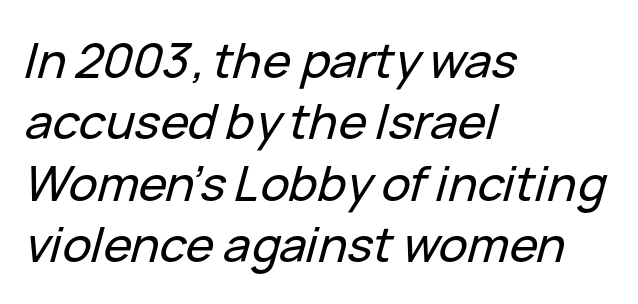
Proportional: the letters do not fall into vertical columns. Slant detected: the letters are inclined. The letters sit at their default tracking, neither squeezed nor spread. Teacher's note: observe the even left margin — that is flush-left alignment.
